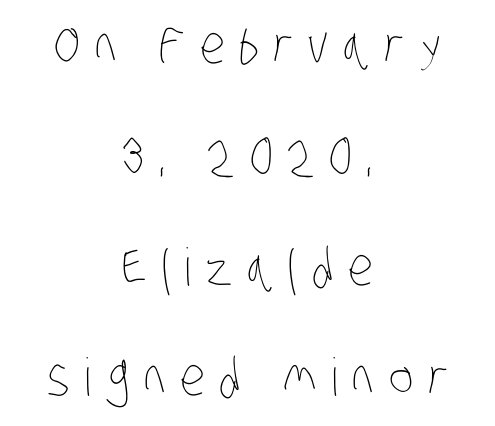
The image shows 52 px thin, condensed type; set centered, loose line spacing (2.13x), unusually wide letter spacing (+0.28 em), not underlined; low stroke contrast and a large x-height.
